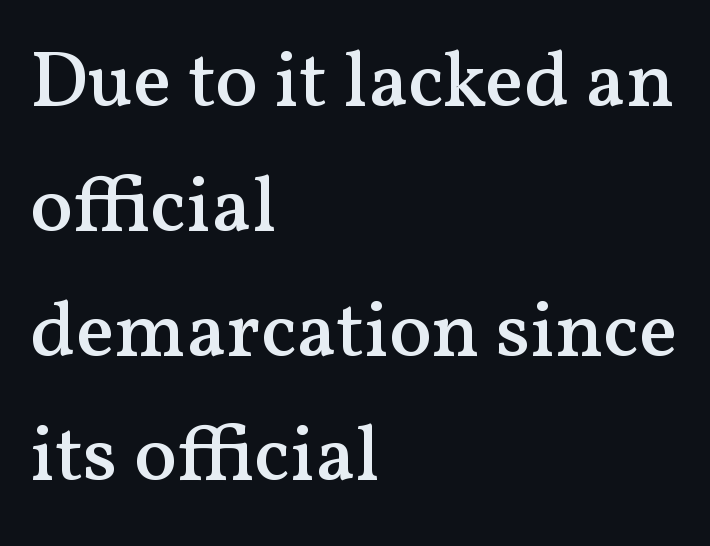
Q: Is the text bold? A: Semi-bold.
Q: Is the text italic (slanted)? A: No, it is upright.
Q: Is the typeface a serif or a sans-serif typeface? A: Serif.
Q: Is the text underlined? A: No.
Q: How is the paragraph aligned? A: Left-aligned.
Q: Is the spacing between letters normal or unusually wide? A: Normal.
Q: Is the spacing between lines tight, normal or loose? A: Normal.
Q: Width (condensed, normal, or wide)? A: Normal.
Q: Stroke contrast? A: Medium.
Q: x-height? A: Medium.
Q: Monospaced? A: No.
